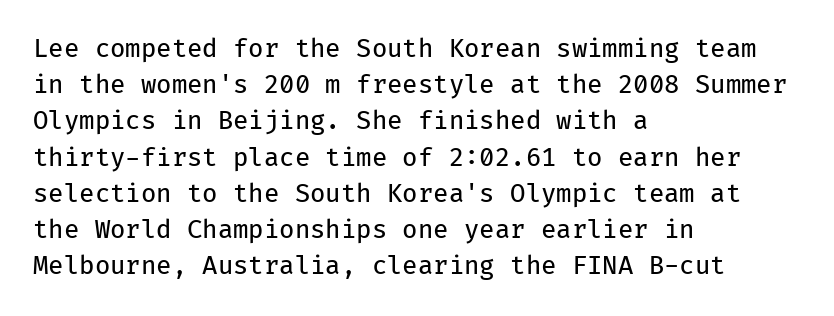
Q: Is the text bold? A: No.
Q: Is the text italic (slanted)? A: No, it is upright.
Q: Is the text underlined? A: No.
Q: How is the paragraph aligned? A: Left-aligned.
Q: Is the spacing between letters normal or unusually wide? A: Normal.
Q: Is the spacing between lines tight, normal or loose? A: Normal.
